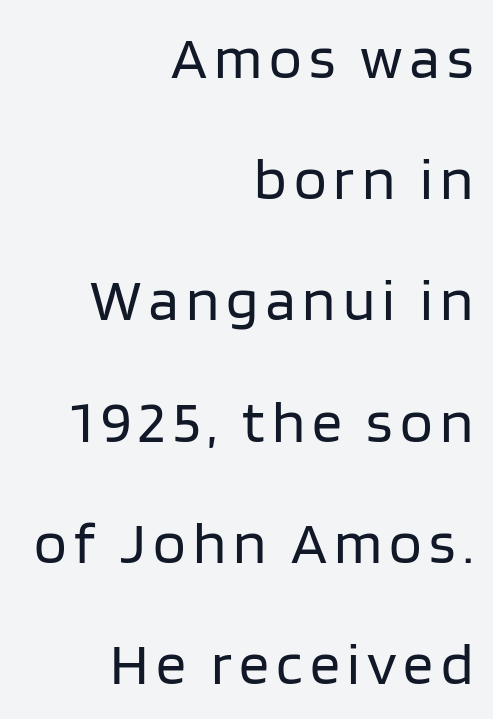
{"serif": "no", "italic": "no", "bold": "no", "weight": "regular", "width": "normal", "stroke_contrast": "low", "x_height": "large", "monospaced": "no", "underline": "no", "align": "right", "line_spacing": "loose", "line_spacing_ratio": 2.02, "glyph_px": 60}
